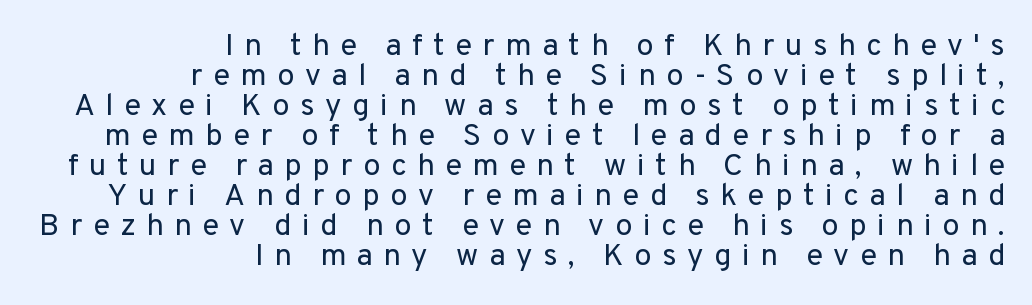
Q: Is the text bold? A: No.
Q: Is the text italic (slanted)? A: No, it is upright.
Q: Is the typeface a serif or a sans-serif typeface? A: Sans-serif.
Q: Is the text underlined? A: No.
Q: How is the paragraph aligned? A: Right-aligned.
Q: Is the spacing between letters normal or unusually wide? A: Unusually wide.
Q: Is the spacing between lines tight, normal or loose? A: Tight.
Q: Width (condensed, normal, or wide)? A: Normal.
Q: Stroke contrast? A: Low.
Q: x-height? A: Medium.
Q: Monospaced? A: No.
